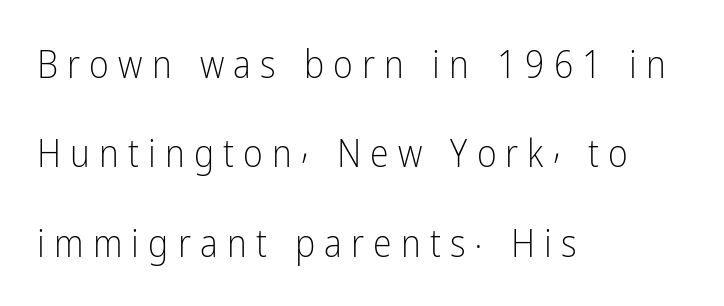
{"serif": "no", "italic": "no", "bold": "no", "weight": "light", "width": "condensed", "stroke_contrast": "low", "x_height": "medium", "monospaced": "no", "underline": "no", "align": "left", "line_spacing": "loose", "line_spacing_ratio": 2.35, "letter_spacing": "wide", "letter_spacing_em": 0.24, "glyph_px": 38}
